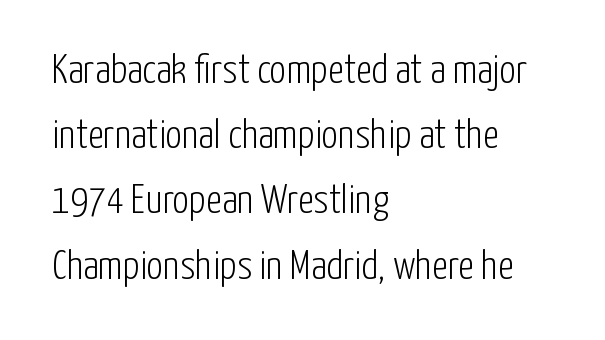
No chunkiness to these letters — they're not bold. Do the characters align in a grid? No, the font is proportional. A student would call this left alignment; a typographer would say flush left, rag right. Unlike italic type, these characters show no tilt at all. Letterform terminals end flat and unadorned throughout the passage.
